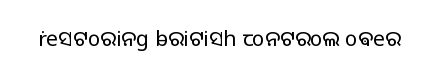
Q: Is the text bold? A: No.
Q: Is the text italic (slanted)? A: No, it is upright.
Q: Is the text underlined? A: No.
Q: Is the spacing between letters normal or unusually wide? A: Normal.
